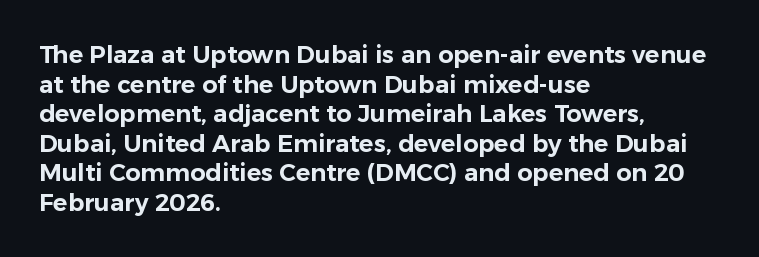
The image shows 24 px text type, upright; set left-aligned, line spacing 1.23x, normal letter spacing, not underlined.
